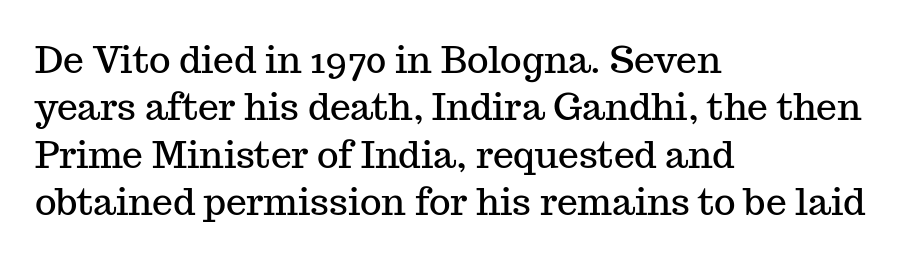
The image shows 37 px serif type, upright; set left-aligned, normal line spacing (1.28x), normal letter spacing, not underlined; medium stroke contrast and a medium x-height.
